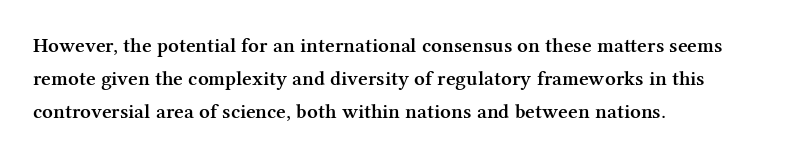
{"italic": "no", "bold": "semi", "underline": "no", "align": "left", "line_spacing": "normal", "line_spacing_ratio": 1.57, "letter_spacing": "normal", "letter_spacing_em": 0.0, "glyph_px": 21}
